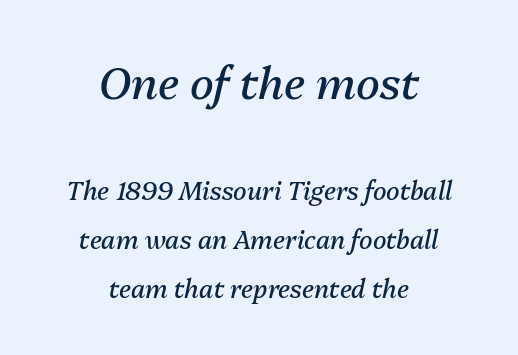
{"italic": "yes", "lean": "right", "slant_degrees": 13, "bold": "no", "weight": "regular", "width": "normal", "stroke_contrast": "medium", "x_height": "medium", "monospaced": "no", "underline": "no", "align": "center", "line_spacing": "loose", "line_spacing_ratio": 1.97, "letter_spacing": "normal", "letter_spacing_em": 0.0, "larger_block": "first", "size_ratio": 1.76, "glyph_px": 44}
